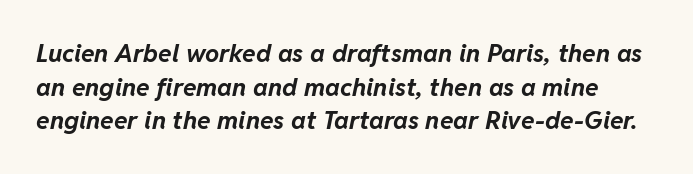
{"italic": "yes", "lean": "right", "slant_degrees": 11, "bold": "yes", "underline": "no", "line_spacing": "normal", "line_spacing_ratio": 1.35, "letter_spacing": "normal", "letter_spacing_em": 0.0, "glyph_px": 25}
